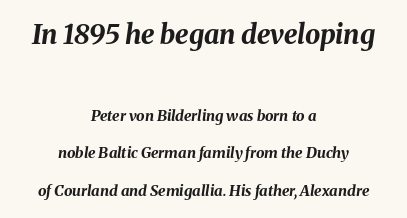
{"italic": "yes", "lean": "right", "slant_degrees": 8, "bold": "yes", "underline": "no", "align": "center", "line_spacing": "loose", "line_spacing_ratio": 2.49, "letter_spacing": "normal", "letter_spacing_em": 0.0, "larger_block": "first", "size_ratio": 1.8, "glyph_px": 27}
